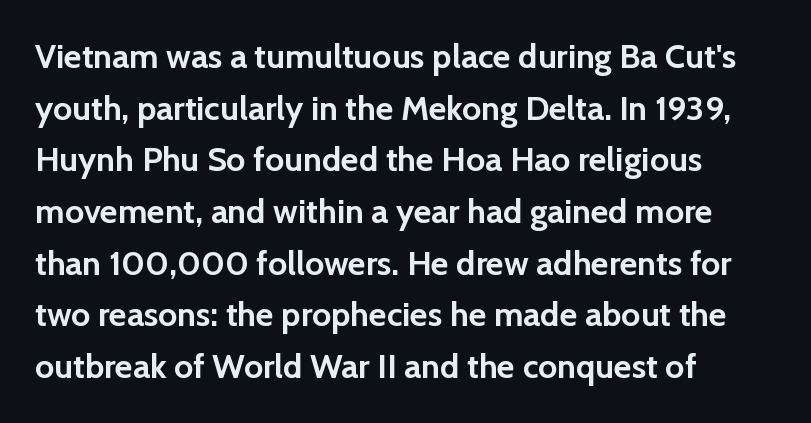
{"serif": "no", "italic": "no", "bold": "yes", "weight": "semibold", "width": "normal", "stroke_contrast": "low", "x_height": "medium", "monospaced": "no", "underline": "no", "align": "left", "line_spacing": "normal", "line_spacing_ratio": 1.52, "letter_spacing": "normal", "letter_spacing_em": 0.0, "glyph_px": 34}
